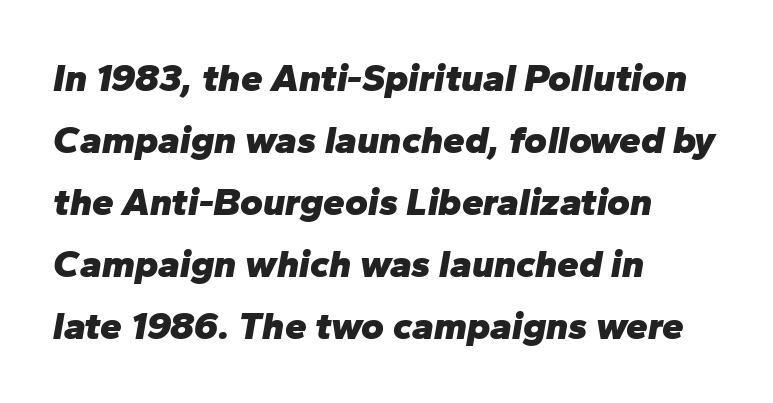
Q: Is the text bold? A: Yes.
Q: Is the text italic (slanted)? A: Yes, it leans right by about 10 degrees.
Q: Is the text underlined? A: No.
Q: How is the paragraph aligned? A: Left-aligned.
Q: Is the spacing between letters normal or unusually wide? A: Normal.
Q: Is the spacing between lines tight, normal or loose? A: Normal.
Q: Width (condensed, normal, or wide)? A: Normal.
Q: Stroke contrast? A: Low.
Q: x-height? A: Medium.
Q: Monospaced? A: No.
